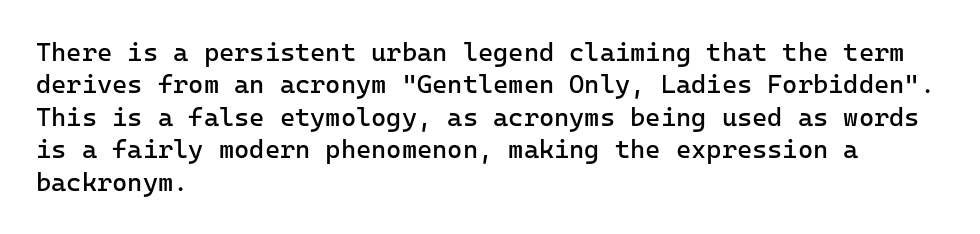
The image shows 26 px text type, upright; set left-aligned, normal line spacing (1.25x), normal letter spacing, not underlined.
